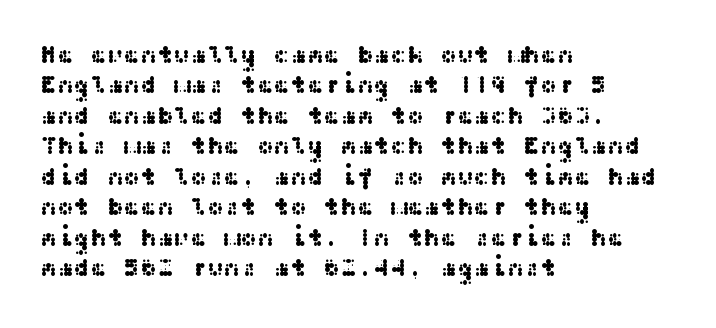
The image shows 25 px text type, upright; set left-aligned, line spacing 1.22x, normal letter spacing, not underlined.
